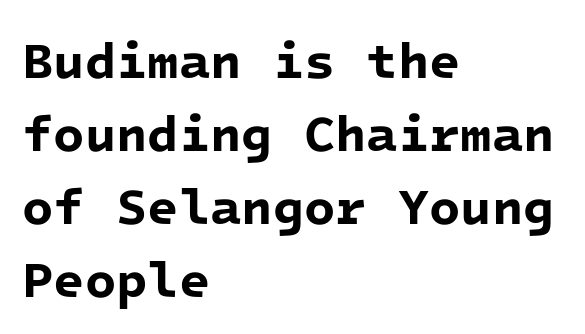
{"serif": "no", "bold": "yes", "weight": "bold", "width": "normal", "stroke_contrast": "low", "x_height": "medium", "monospaced": "yes", "underline": "no", "align": "left", "line_spacing": "normal", "line_spacing_ratio": 1.43, "letter_spacing": "normal", "letter_spacing_em": 0.0, "glyph_px": 51}
